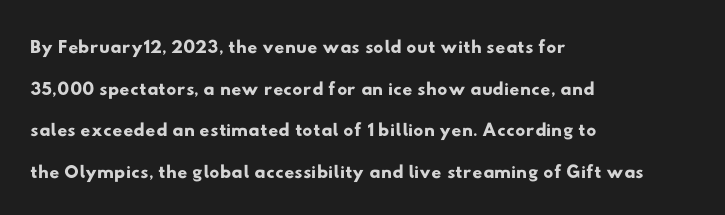
{"serif": "no", "width": "wide", "stroke_contrast": "low", "x_height": "small", "monospaced": "no", "underline": "no", "align": "left", "line_spacing": "normal", "line_spacing_ratio": 1.49, "letter_spacing": "normal", "letter_spacing_em": 0.0, "glyph_px": 28}
